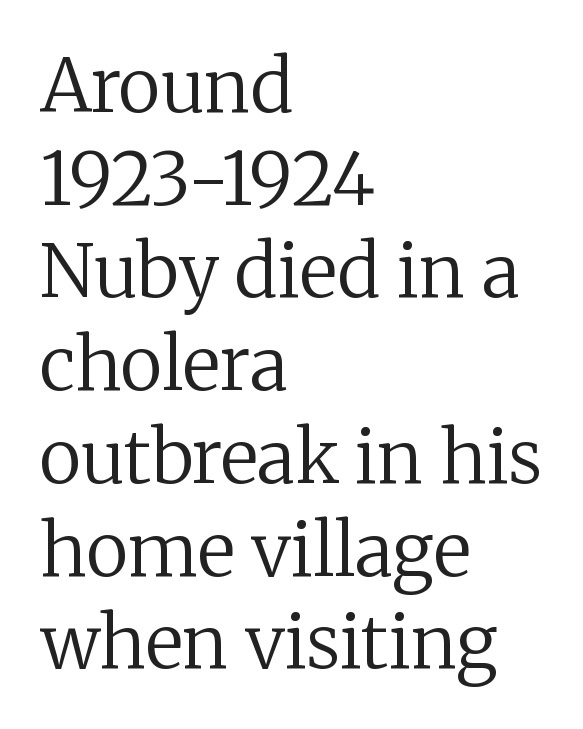
The strokes carry an ordinary text weight at most. Short note: letters normally spaced. The letters advance in unequal steps, a hallmark of proportional type. Ascenders rise straight up at ninety degrees. This rendering employs a face with finishing strokes, i.e., a serif. Rule under the text: the space is simply empty.
